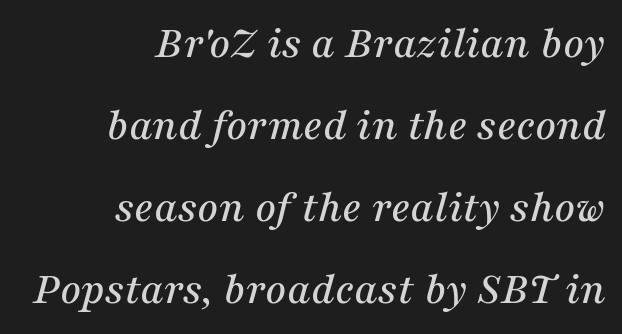
Nothing unusual about the tracking: characters are spaced as the font intends. The face used here has a pronounced slope to its letters. What kind of face is this? One with serifs. Honestly, there is no underline to notice here at all. Here the designer chose a conventional face with non-uniform glyph widths.
